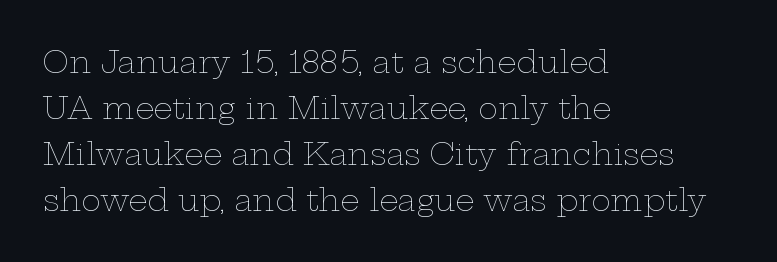
The image shows 30 px thin, wide type, upright; set left-aligned, normal line spacing (1.53x), normal letter spacing, not underlined; low stroke contrast and a medium x-height.
